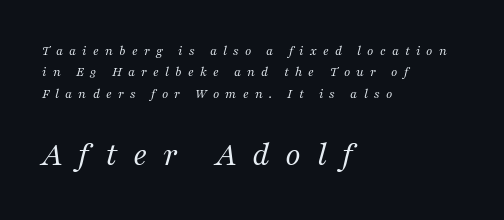
{"serif": "yes", "italic": "yes", "lean": "right", "slant_degrees": 16, "bold": "no", "weight": "regular", "width": "normal", "stroke_contrast": "medium", "x_height": "medium", "monospaced": "no", "underline": "no", "align": "left", "line_spacing": "normal", "line_spacing_ratio": 1.53, "letter_spacing": "wide", "letter_spacing_em": 0.44, "larger_block": "second", "size_ratio": 2.5, "glyph_px": 35}
